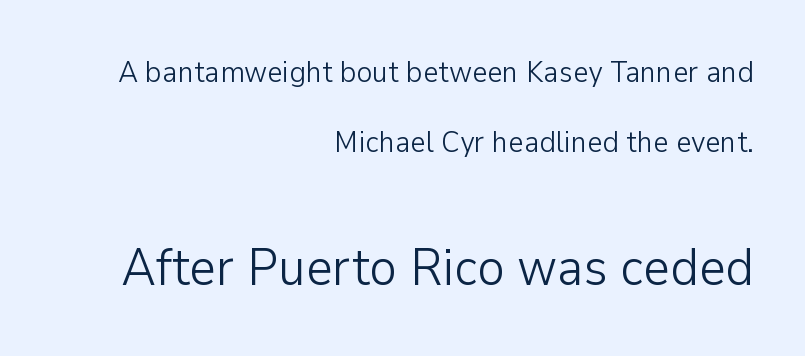
Looks like regular typesetting: each glyph gets only the width it needs. Vertically, the passage feels expansive, rows floating well apart. This is sans-serif lettering, the kind often seen on screens and signage. Style check: upright. Is this a heavy cut? Hardly; it is regular or lighter.
